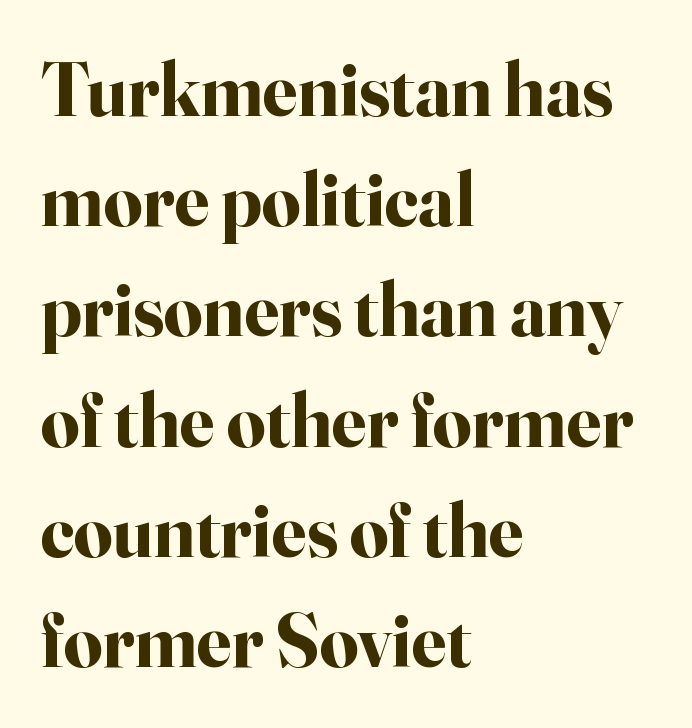
Q: Is the text bold? A: Yes.
Q: Is the text italic (slanted)? A: No, it is upright.
Q: Is the typeface a serif or a sans-serif typeface? A: Serif.
Q: Is the text underlined? A: No.
Q: How is the paragraph aligned? A: Left-aligned.
Q: Is the spacing between letters normal or unusually wide? A: Normal.
Q: Is the spacing between lines tight, normal or loose? A: Normal.
Q: Width (condensed, normal, or wide)? A: Normal.
Q: Stroke contrast? A: High.
Q: x-height? A: Small.
Q: Monospaced? A: No.
